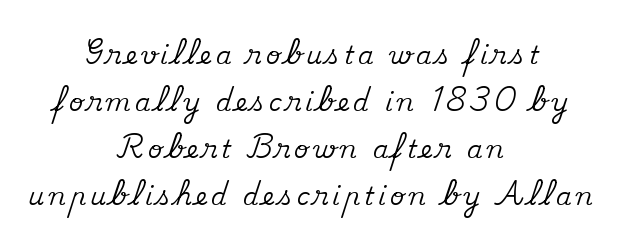
Q: Is the text italic (slanted)? A: Yes.
Q: Is the text underlined? A: No.
Q: How is the paragraph aligned? A: Centered.
